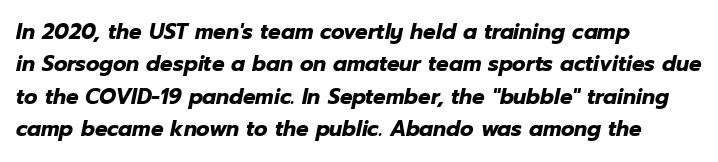
{"italic": "yes", "lean": "right", "slant_degrees": 12, "bold": "yes", "underline": "no", "align": "left", "line_spacing": "normal", "line_spacing_ratio": 1.54, "letter_spacing": "normal", "letter_spacing_em": 0.0, "glyph_px": 21}
